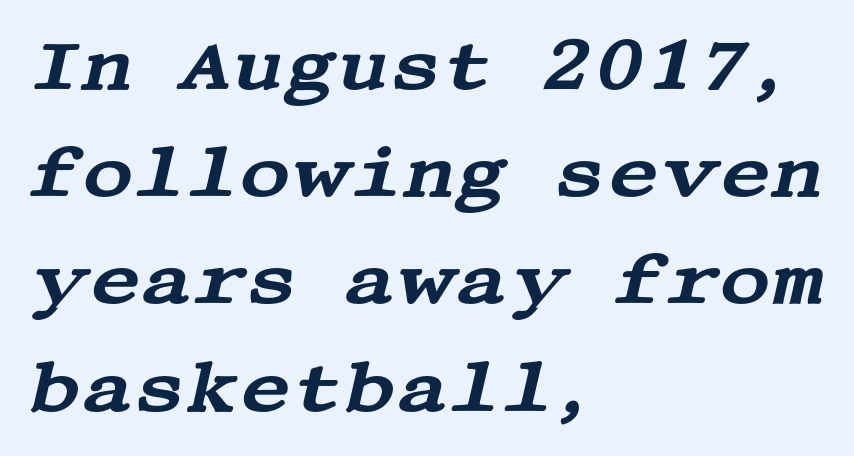
These lines sit exactly where default settings would place them. There's an unmistakable incline to the writing here. The letterforms sit shoulder to shoulder at normal distance. If you drew a ruler down the left edge, every line would touch it. Check under the words: just untouched page.
